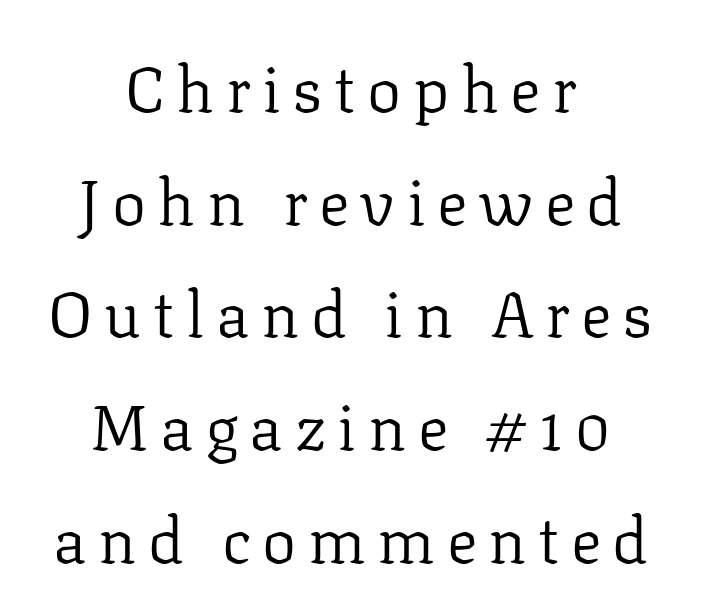
Q: Is the text bold? A: No.
Q: Is the text italic (slanted)? A: No, it is upright.
Q: Is the typeface a serif or a sans-serif typeface? A: Serif.
Q: Is the text underlined? A: No.
Q: How is the paragraph aligned? A: Centered.
Q: Width (condensed, normal, or wide)? A: Normal.
Q: Stroke contrast? A: Low.
Q: x-height? A: Medium.
Q: Monospaced? A: No.
